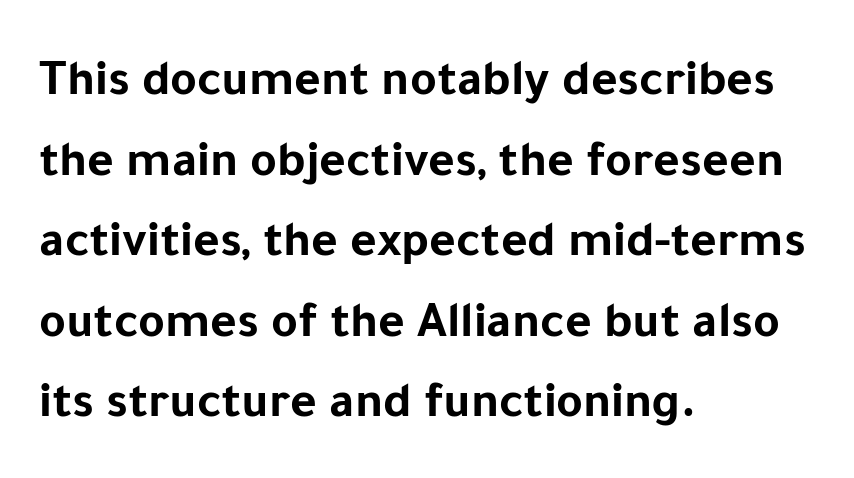
The image shows 51 px bold sans-serif type, upright; set left-aligned, normal line spacing (1.58x), normal letter spacing, not underlined; low stroke contrast and a medium x-height.
